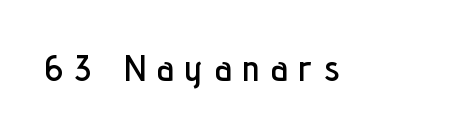
Proportional: the letters do not fall into vertical columns. These lines are composed in type without serifs. Check the space under the baseline: it is left empty. The specimen reads as upright at a glance. Loose tracking; the words dissolve into strings of separated letters.
